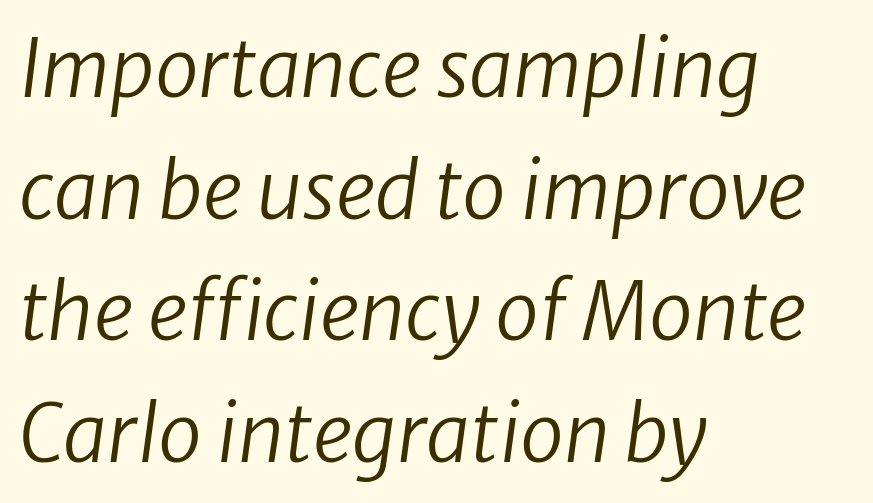
One glance says typical: line gaps are just what's usual. Stems here are at most as thick as an everyday book face. You could not count columns in this text — the font is proportionally spaced. The rag falls on the right side of this text block. Does the lettering tilt? It does — this is italic. Lines of text with bare space underneath.
